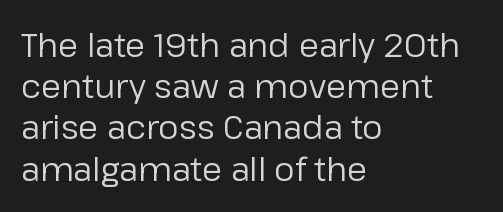
Type style note: lacks serifs. Honestly, the row spacing looks completely unremarkable. The face looks like a standard text weight, possibly lighter. The letters advance in unequal steps, a hallmark of proportional type.
